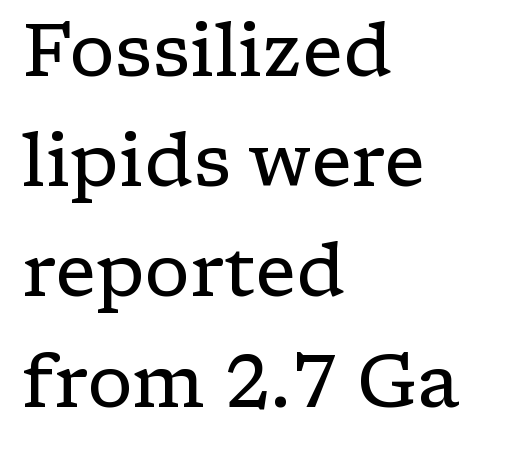
All the whitespace from short lines collects on the right. The typeface chosen for these lines features serifs. No italicization has been applied; the sample stays upright. A clean baseline with only descenders dipping below it.
